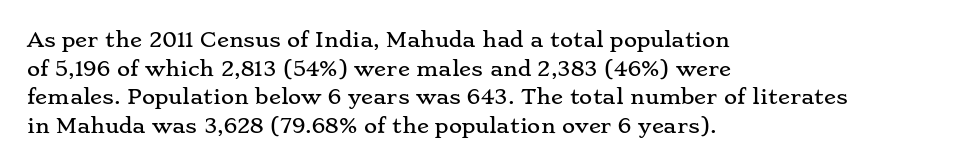
{"italic": "no", "underline": "no", "align": "left", "line_spacing": "normal", "line_spacing_ratio": 1.43, "letter_spacing": "normal", "letter_spacing_em": 0.0, "glyph_px": 20}
